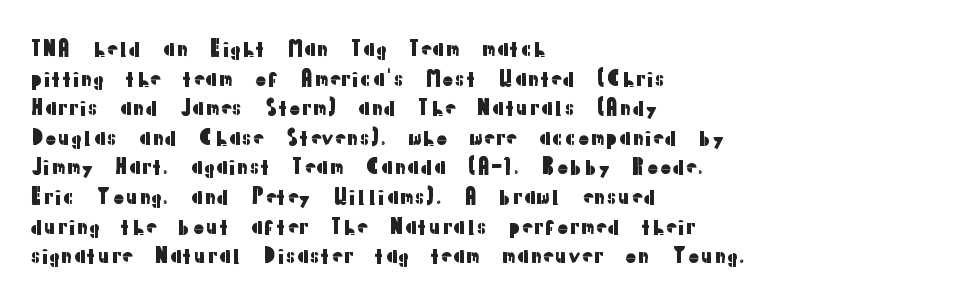
The image shows 21 px text type, upright; set left-aligned, normal line spacing (1.41x), normal letter spacing, not underlined.
